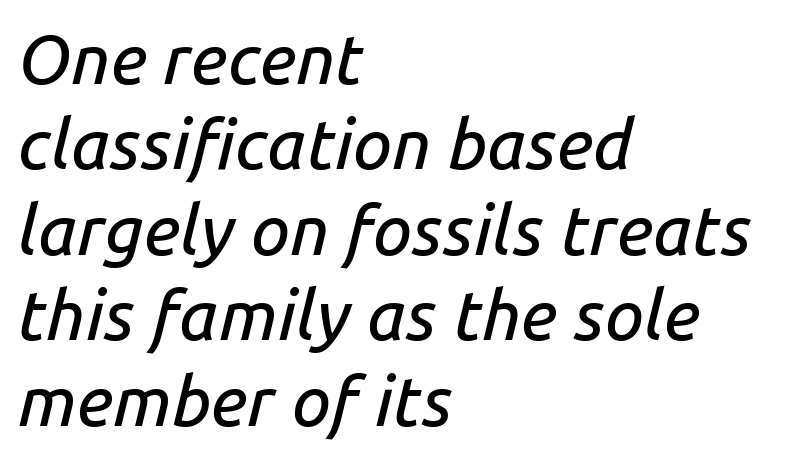
Q: Is the text italic (slanted)? A: Yes, it leans right by about 14 degrees.
Q: Is the text underlined? A: No.
Q: How is the paragraph aligned? A: Left-aligned.
Q: Is the spacing between letters normal or unusually wide? A: Normal.
Q: Width (condensed, normal, or wide)? A: Normal.
Q: Stroke contrast? A: Low.
Q: x-height? A: Medium.
Q: Monospaced? A: No.
